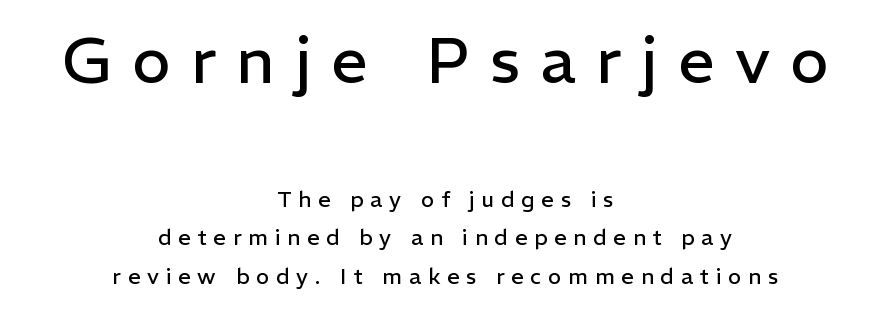
Counters stay open thanks to moderate or lighter strokes. Reading down the block, each line starts at a different indent, mirrored at its end. The letters in the upper block stand taller than those in the block below. A typesetter would call this heavily tracked-out type. The specimen omits any rule beneath the text block's lines.
